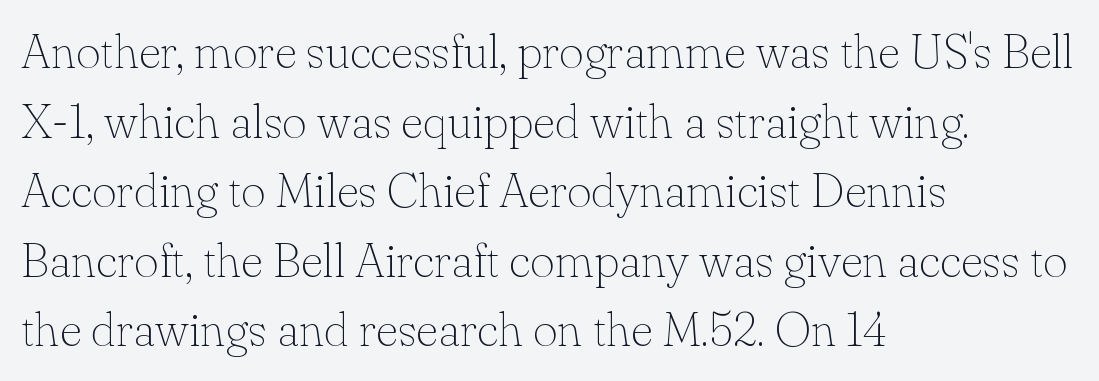
The image shows 48 px thin serif type, upright; set left-aligned, normal line spacing (1.45x), normal letter spacing, not underlined; low stroke contrast and a small x-height.
